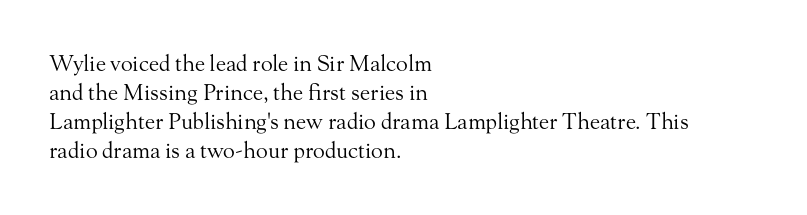
Q: Is the text bold? A: No.
Q: Is the text italic (slanted)? A: No, it is upright.
Q: Is the text underlined? A: No.
Q: How is the paragraph aligned? A: Left-aligned.
Q: Is the spacing between letters normal or unusually wide? A: Normal.
Q: Is the spacing between lines tight, normal or loose? A: Normal.
